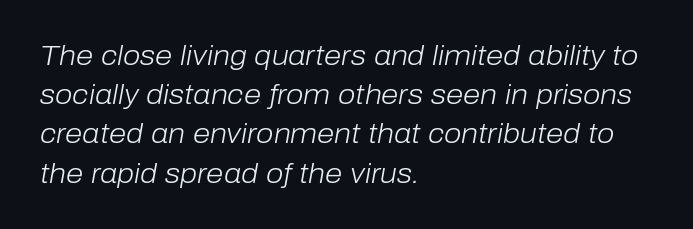
Q: Is the text bold? A: No.
Q: Is the text italic (slanted)? A: Yes, it leans right by about 10 degrees.
Q: Is the text underlined? A: No.
Q: How is the paragraph aligned? A: Left-aligned.
Q: Is the spacing between letters normal or unusually wide? A: Normal.
Q: Is the spacing between lines tight, normal or loose? A: Normal.
Q: Width (condensed, normal, or wide)? A: Normal.
Q: Stroke contrast? A: Low.
Q: x-height? A: Medium.
Q: Monospaced? A: No.
